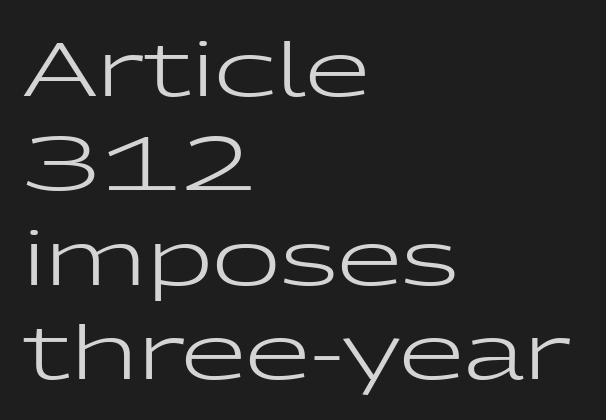
{"serif": "no", "italic": "no", "bold": "no", "weight": "regular", "width": "wide", "stroke_contrast": "low", "x_height": "medium", "monospaced": "no", "underline": "no", "align": "left", "line_spacing": "normal", "line_spacing_ratio": 1.26, "letter_spacing": "normal", "letter_spacing_em": 0.0, "glyph_px": 75}
